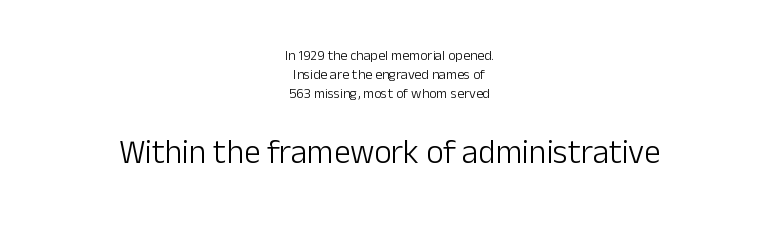
Q: Is the text bold? A: No.
Q: Is the text italic (slanted)? A: No, it is upright.
Q: Is the typeface a serif or a sans-serif typeface? A: Sans-serif.
Q: Is the text underlined? A: No.
Q: How is the paragraph aligned? A: Centered.
Q: Is the spacing between letters normal or unusually wide? A: Normal.
Q: Is the spacing between lines tight, normal or loose? A: Normal.
Q: Which block of text is set in a larger size, the first (top) or the second (bottom)? A: The second (bottom) one.
Q: Width (condensed, normal, or wide)? A: Normal.
Q: Stroke contrast? A: Low.
Q: x-height? A: Medium.
Q: Monospaced? A: No.
